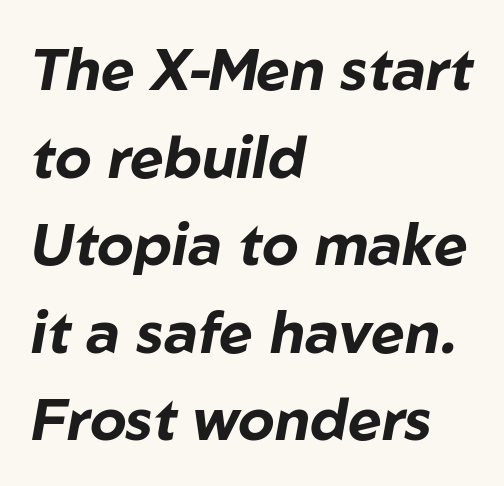
Each letter keeps its own natural width here, so spacing adapts to shape. The letters are bold, with thick, heavy strokes. A classic flush-left, rag-right setting is used for this passage. The horizontal fit of the characters is conventional and even. Whoever set this chose a conventional vertical rhythm. Unmarked baselines from the first word to the last.
